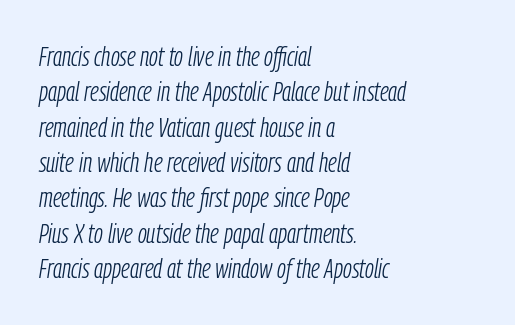
{"italic": "yes", "lean": "right", "slant_degrees": 9, "bold": "no", "underline": "no", "align": "left", "line_spacing": "normal", "line_spacing_ratio": 1.31, "letter_spacing": "normal", "letter_spacing_em": 0.0, "glyph_px": 27}
